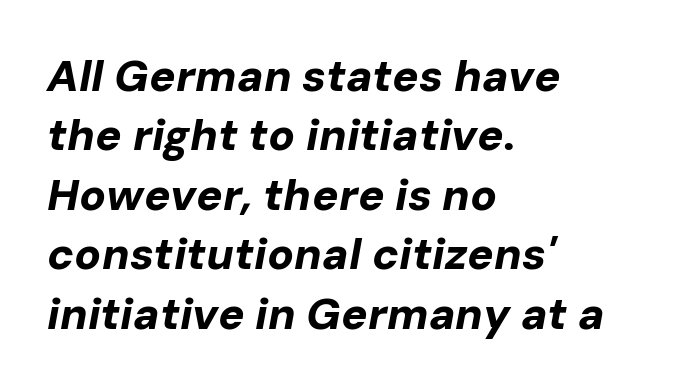
The image shows 44 px bold type, italic (leaning right); set left-aligned, normal line spacing (1.35x), normal letter spacing, not underlined; low stroke contrast and a medium x-height.
